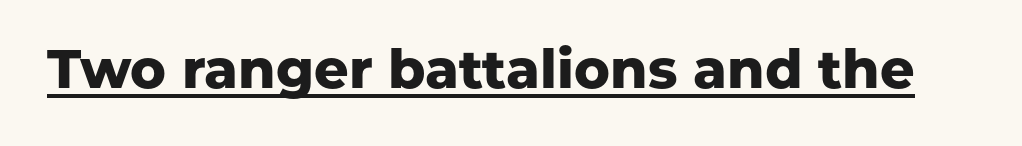
{"serif": "no", "italic": "no", "bold": "yes", "weight": "heavy", "width": "normal", "stroke_contrast": "low", "x_height": "medium", "monospaced": "no", "underline": "yes", "letter_spacing": "normal", "letter_spacing_em": 0.0, "glyph_px": 54}
